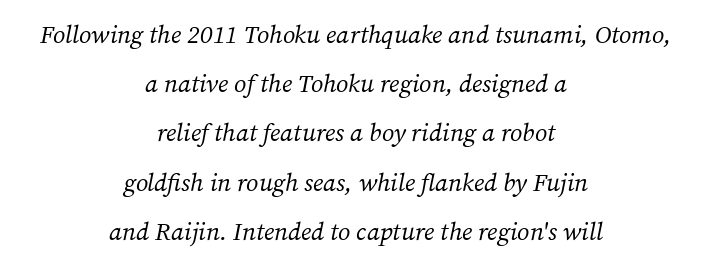
Q: Is the text bold? A: No.
Q: Is the text italic (slanted)? A: Yes, it leans right by about 12 degrees.
Q: Is the text underlined? A: No.
Q: How is the paragraph aligned? A: Centered.
Q: Is the spacing between letters normal or unusually wide? A: Normal.
Q: Is the spacing between lines tight, normal or loose? A: Loose.
